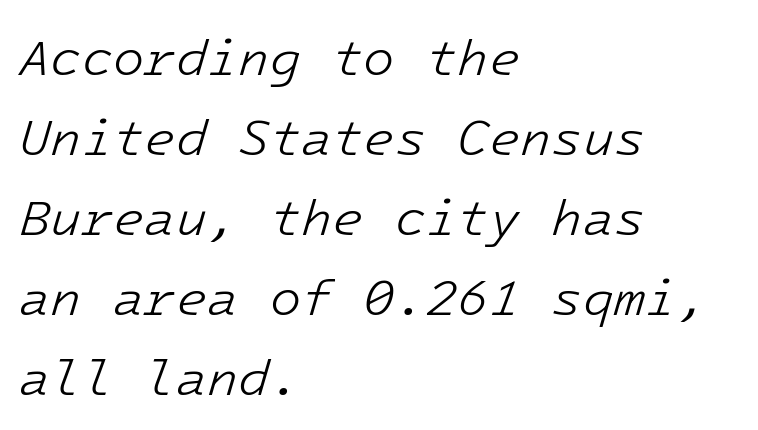
{"italic": "yes", "lean": "right", "slant_degrees": 16, "bold": "no", "weight": "light", "width": "normal", "stroke_contrast": "low", "x_height": "medium", "monospaced": "yes", "underline": "no", "align": "left", "line_spacing": "normal", "line_spacing_ratio": 1.57, "letter_spacing": "normal", "letter_spacing_em": 0.0, "glyph_px": 51}
